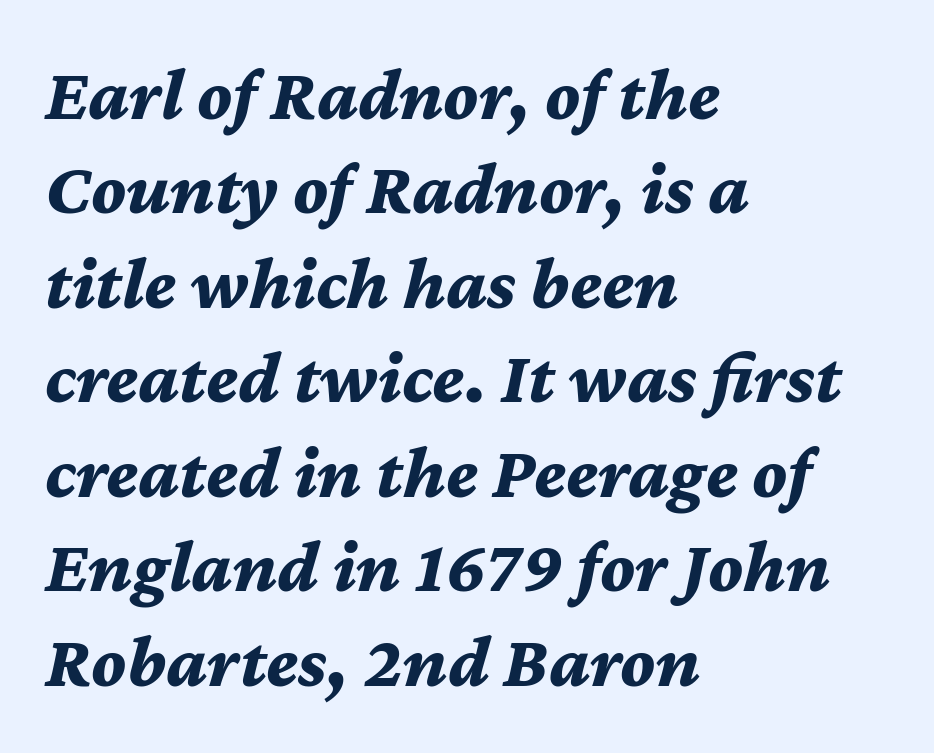
The image shows 75 px bold type, italic (leaning right); set left-aligned, normal line spacing (1.26x), normal letter spacing, not underlined; medium stroke contrast and a medium x-height.
